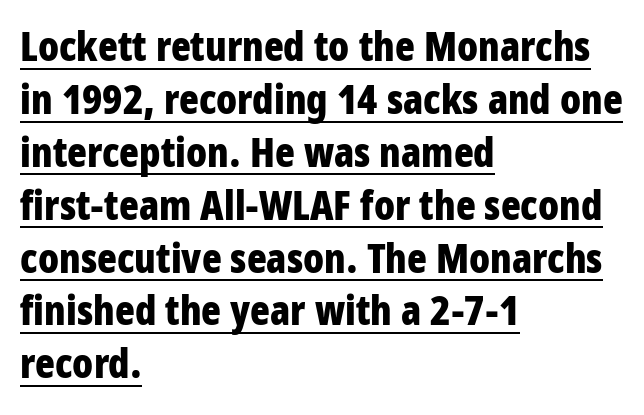
The image shows 41 px bold, condensed sans-serif type, upright; set left-aligned, normal line spacing (1.29x), normal letter spacing, underlined; low stroke contrast and a large x-height.
